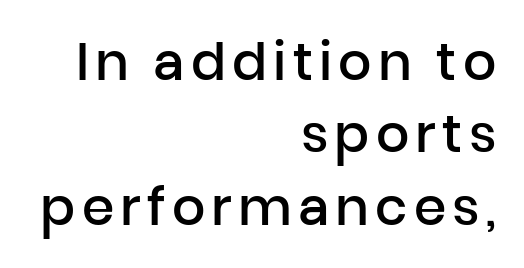
{"serif": "no", "italic": "no", "bold": "semi", "weight": "semibold", "width": "normal", "stroke_contrast": "low", "x_height": "medium", "monospaced": "no", "underline": "no", "align": "right", "line_spacing": "normal", "line_spacing_ratio": 1.39, "glyph_px": 52}
